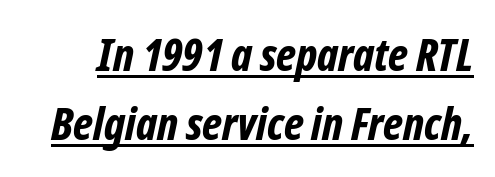
Q: Is the text bold? A: Yes.
Q: Is the text italic (slanted)? A: Yes, it leans right by about 12 degrees.
Q: Is the text underlined? A: Yes.
Q: Is the spacing between letters normal or unusually wide? A: Normal.
Q: Is the spacing between lines tight, normal or loose? A: Normal.
Q: Width (condensed, normal, or wide)? A: Condensed.
Q: Stroke contrast? A: Low.
Q: x-height? A: Medium.
Q: Monospaced? A: No.
